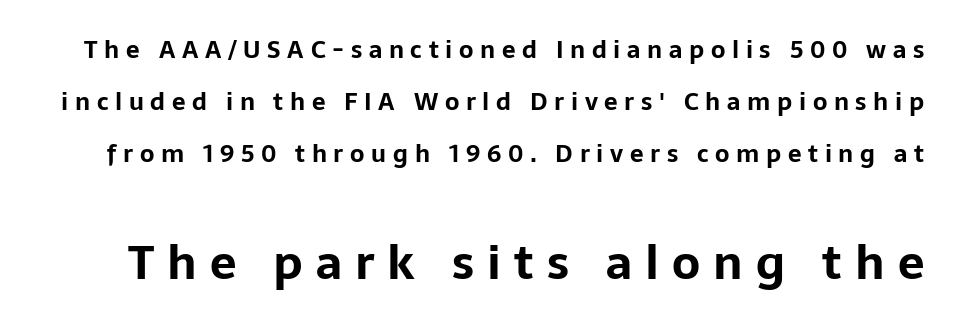
Is this a sans? Yes — the strokes have no serifs. The face used here is proportionally spaced, like ordinary book or web type. The following chunk of copy outweighs the initial chunk in type size. Does the leading feel generous? Absolutely, it's lavish.
